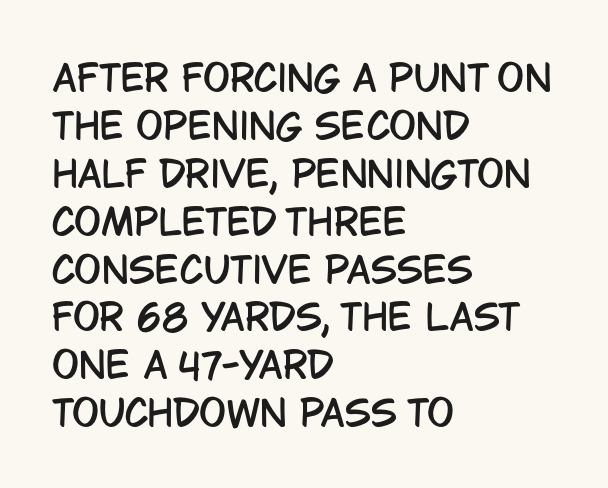
The rendering anchors every line to the left-hand side. Lines of text with bare space underneath. Observe the absence of serifs on each vertical stroke in this sample. Does the leading feel generous? No, just average. Compared with typical body copy, the letter spacing here is the same. Notice how the stems are strictly vertical — no italics here.
